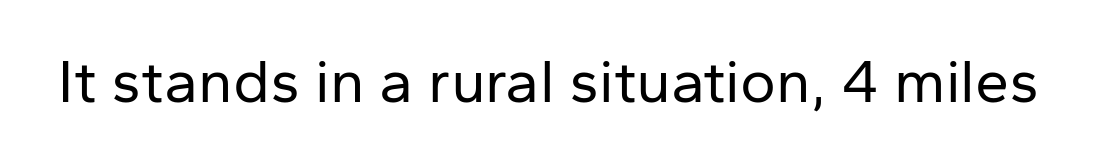
Q: Is the text bold? A: No.
Q: Is the text italic (slanted)? A: No, it is upright.
Q: Is the typeface a serif or a sans-serif typeface? A: Sans-serif.
Q: Is the text underlined? A: No.
Q: Is the spacing between letters normal or unusually wide? A: Normal.
Q: Width (condensed, normal, or wide)? A: Normal.
Q: Stroke contrast? A: Low.
Q: x-height? A: Medium.
Q: Monospaced? A: No.
